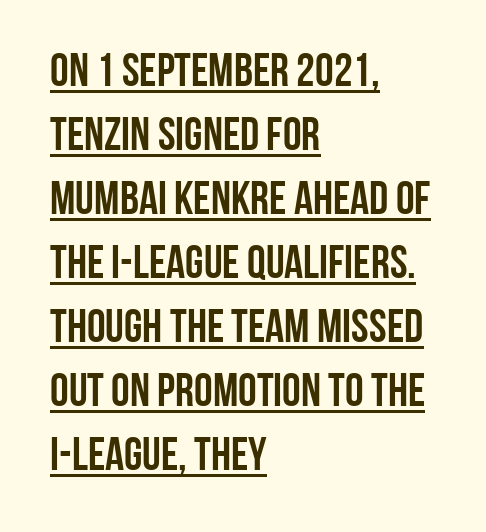
{"serif": "no", "italic": "no", "width": "condensed", "stroke_contrast": "low", "x_height": "large", "monospaced": "no", "underline": "yes", "align": "left", "line_spacing": "normal", "line_spacing_ratio": 1.36, "letter_spacing": "normal", "letter_spacing_em": 0.0, "glyph_px": 47}
